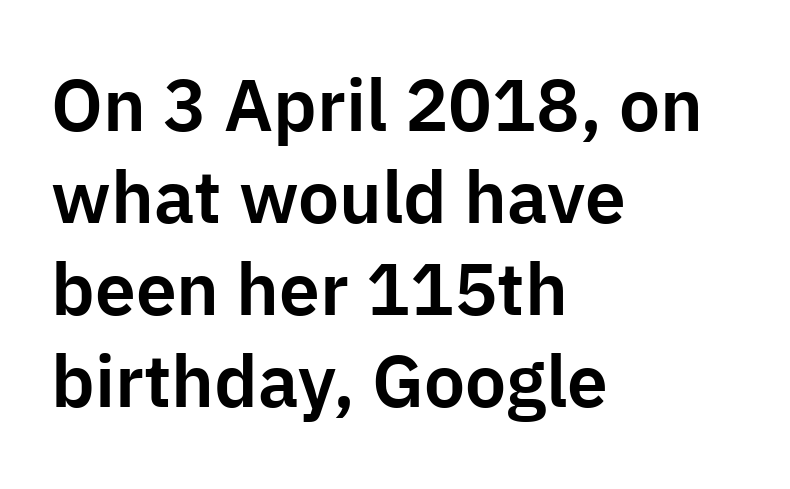
This sample has the flowing, uneven cadence of proportional lettering. Descenders are the only things crossing below the line. Regarding serifs, this sample does without them. In terms of posture, this sample is upright.
